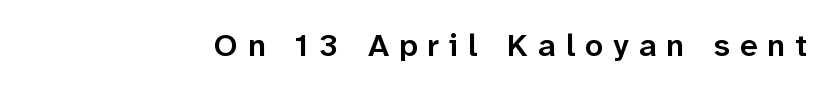
Moderately thickened strokes mark this as semibold type. Is there any slant? The stems are plumb. These lines are composed in type without serifs. The words here are not underlined. In terms of letterspacing, this is a distinctly airy, spread setting. Looks like regular typesetting: each glyph gets only the width it needs.
